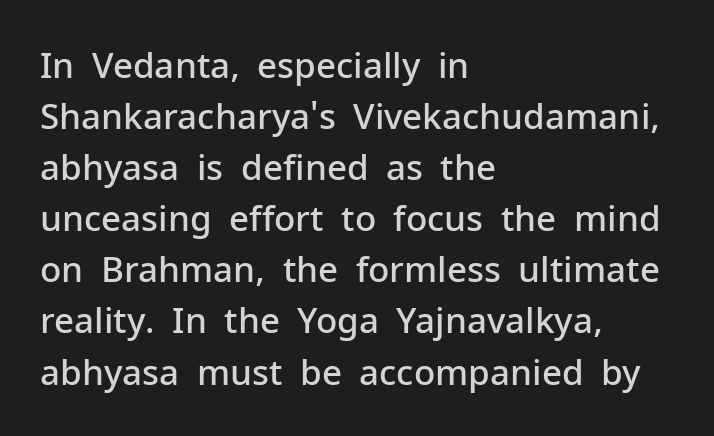
Q: Is the text bold? A: Semi-bold.
Q: Is the text italic (slanted)? A: No, it is upright.
Q: Is the typeface a serif or a sans-serif typeface? A: Sans-serif.
Q: Is the text underlined? A: No.
Q: How is the paragraph aligned? A: Left-aligned.
Q: Is the spacing between letters normal or unusually wide? A: Normal.
Q: Is the spacing between lines tight, normal or loose? A: Normal.
Q: Width (condensed, normal, or wide)? A: Normal.
Q: Stroke contrast? A: Low.
Q: x-height? A: Medium.
Q: Monospaced? A: No.
